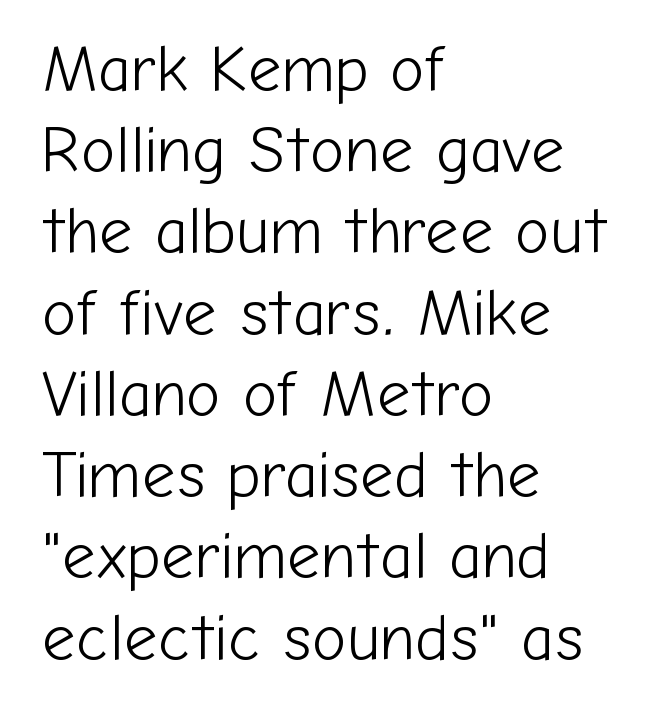
The image shows 65 px light sans-serif type, upright; set left-aligned, normal line spacing (1.25x), normal letter spacing, not underlined; low stroke contrast and a medium x-height.
